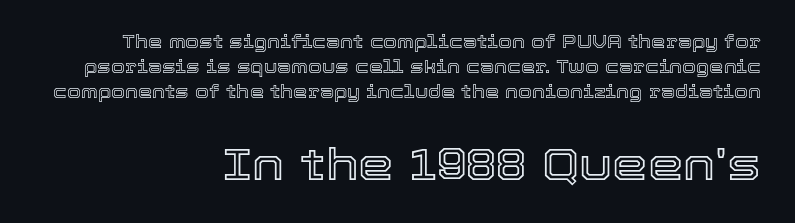
The image shows 45 px text type, upright; set right-aligned, normal line spacing (1.4x), normal letter spacing, not underlined; the second (bottom) block is 2.5x larger; a medium x-height.
